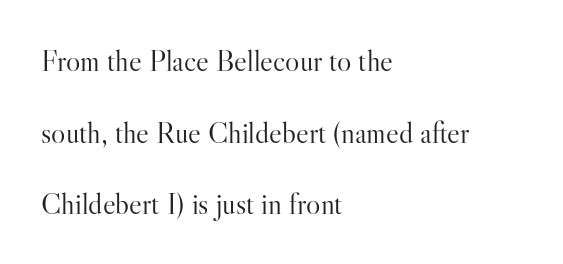
The image shows 30 px light serif type, upright; set left-aligned, loose line spacing (2.39x), normal letter spacing, not underlined; high stroke contrast and a small x-height.
